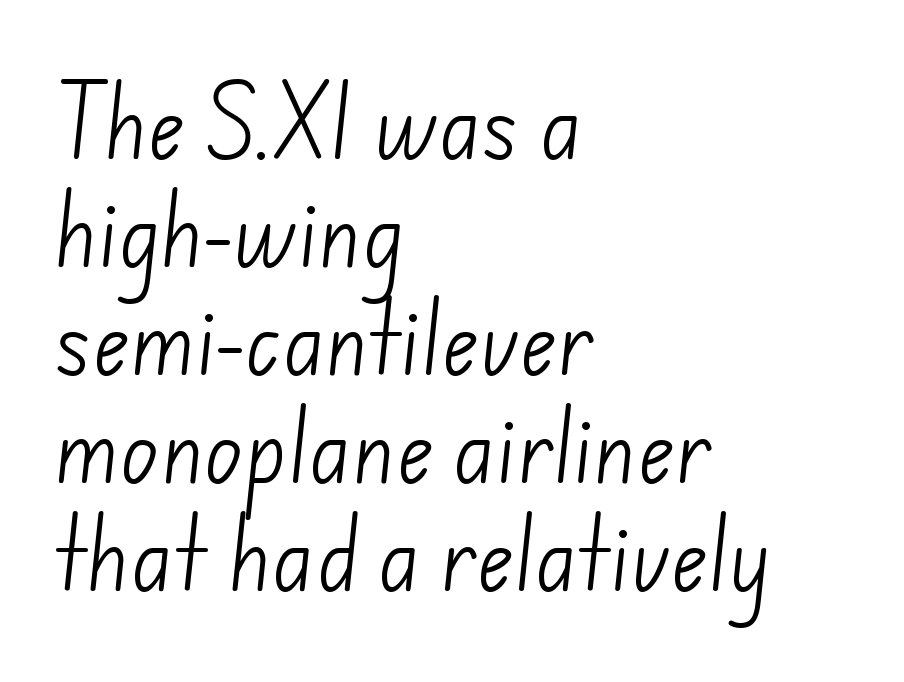
Q: Is the text bold? A: No.
Q: Is the typeface a serif or a sans-serif typeface? A: Sans-serif.
Q: Is the text underlined? A: No.
Q: How is the paragraph aligned? A: Left-aligned.
Q: Is the spacing between letters normal or unusually wide? A: Normal.
Q: Is the spacing between lines tight, normal or loose? A: Normal.
Q: Width (condensed, normal, or wide)? A: Normal.
Q: Stroke contrast? A: Low.
Q: x-height? A: Small.
Q: Monospaced? A: No.
